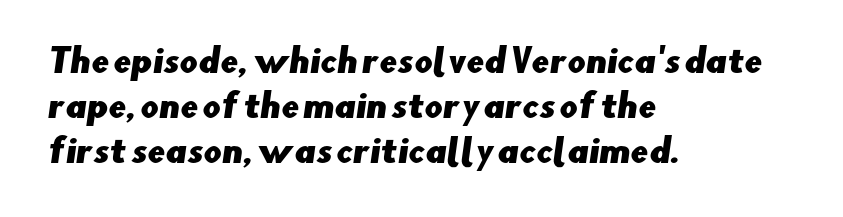
The image shows 32 px sans-serif type; set left-aligned, normal line spacing (1.4x), normal letter spacing, not underlined; low stroke contrast and a small x-height.
